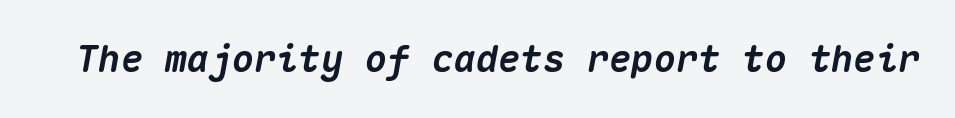
These lines are rendered in a fixed-pitch font. Emphasis by weight is at full strength: bold. Characters follow at the spacing the type designer built in. The passage shown leans; its letterforms are oblique. The glyphs are unaccompanied by any horizontal stroke below them.
